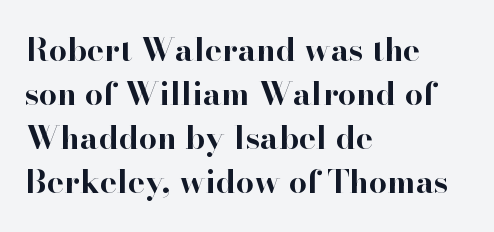
You can tell from the footed stems that serif type was used. These lines are set flush left with a ragged right edge. Here the glyphs are tracked normally, forming tight word shapes. The block of text has a typical density, with ordinary space between rows. How heavy is the stroke? Heavy — this is a bold. This rendering features lettering with no underline.
